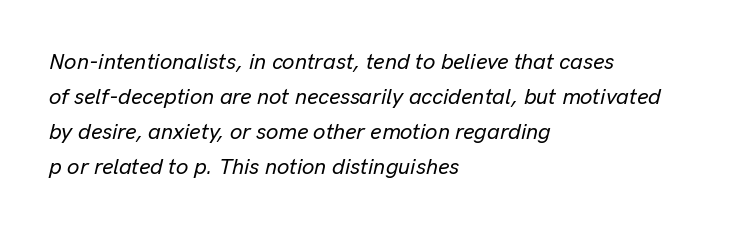
Q: Is the text italic (slanted)? A: Yes, it leans right by about 13 degrees.
Q: Is the text underlined? A: No.
Q: How is the paragraph aligned? A: Left-aligned.
Q: Is the spacing between letters normal or unusually wide? A: Normal.
Q: Is the spacing between lines tight, normal or loose? A: Normal.
